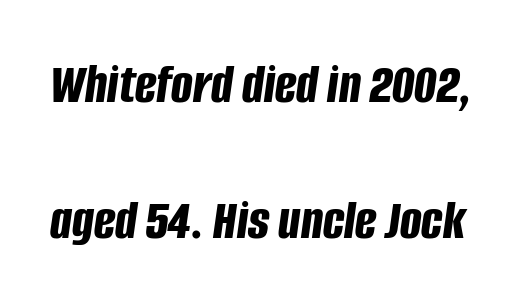
{"italic": "yes", "lean": "right", "slant_degrees": 8, "bold": "yes", "weight": "bold", "width": "condensed", "stroke_contrast": "low", "x_height": "large", "monospaced": "no", "underline": "no", "line_spacing": "loose", "line_spacing_ratio": 2.39, "letter_spacing": "normal", "letter_spacing_em": 0.0, "glyph_px": 57}
